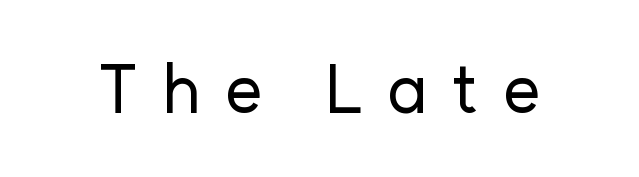
{"serif": "no", "italic": "no", "width": "normal", "stroke_contrast": "low", "x_height": "medium", "monospaced": "no", "underline": "no", "letter_spacing": "wide", "letter_spacing_em": 0.34, "glyph_px": 67}
